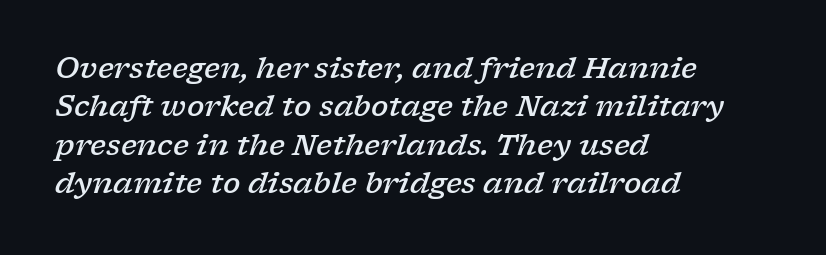
The image shows 29 px semibold, wide serif type, italic (leaning right); set left-aligned, normal line spacing (1.32x), normal letter spacing, not underlined; low stroke contrast and a medium x-height.
